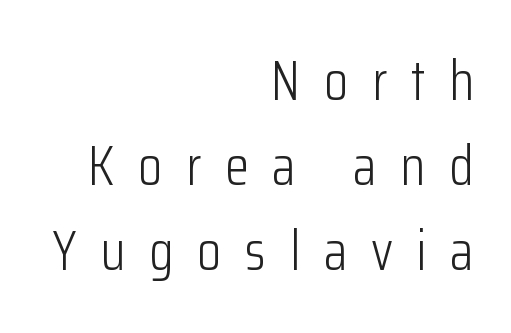
Regarding serifs, this sample does without them. These lines were composed using upright roman letters. Caption: face not bold, strokes unweighted. The face used here is proportionally spaced, like ordinary book or web type.
